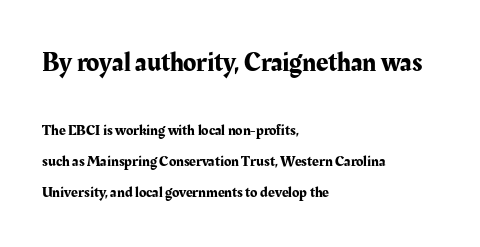
Beneath every word, the page is bare. Standard letterfit; no display-style spreading of the glyphs. Nope, not italic — everything's standing straight. Does the leading feel generous? Absolutely, it's lavish. The typesetter chose a ragged-right arrangement here. The earlier block is typeset at a bigger size than the later block.
